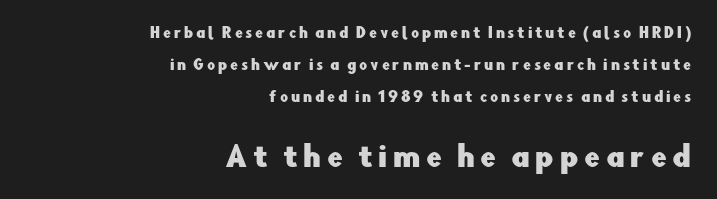
The image shows 28 px sans-serif type, upright; set right-aligned, loose line spacing (2.27x), unusually wide letter spacing (+0.2 em), not underlined; the second (bottom) block is 2.0x larger; low stroke contrast and a small x-height.
